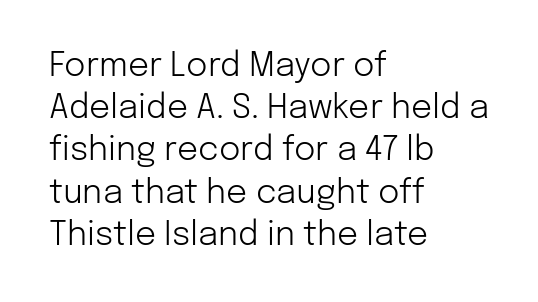
The image shows 33 px light sans-serif type, upright; set left-aligned, normal line spacing (1.28x), normal letter spacing, not underlined; low stroke contrast and a medium x-height.
